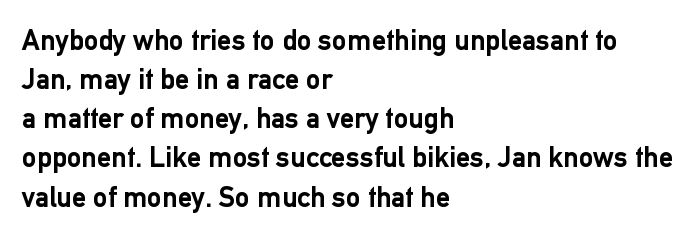
Q: Is the text bold? A: Yes.
Q: Is the text italic (slanted)? A: No, it is upright.
Q: Is the typeface a serif or a sans-serif typeface? A: Sans-serif.
Q: Is the text underlined? A: No.
Q: How is the paragraph aligned? A: Left-aligned.
Q: Is the spacing between letters normal or unusually wide? A: Normal.
Q: Is the spacing between lines tight, normal or loose? A: Normal.
Q: Width (condensed, normal, or wide)? A: Normal.
Q: Stroke contrast? A: Low.
Q: x-height? A: Medium.
Q: Monospaced? A: No.
